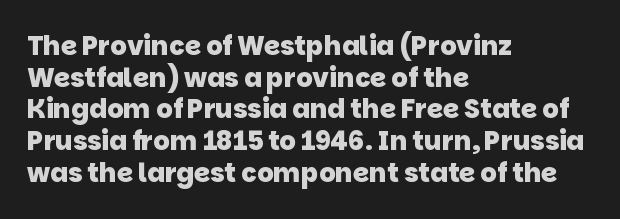
Q: Is the text bold? A: Yes.
Q: Is the text underlined? A: No.
Q: How is the paragraph aligned? A: Left-aligned.
Q: Is the spacing between letters normal or unusually wide? A: Normal.
